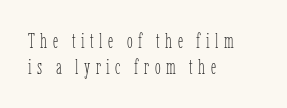
{"italic": "no", "bold": "no", "underline": "no", "align": "left", "line_spacing_ratio": 1.23, "letter_spacing": "wide", "letter_spacing_em": 0.26, "glyph_px": 21}
